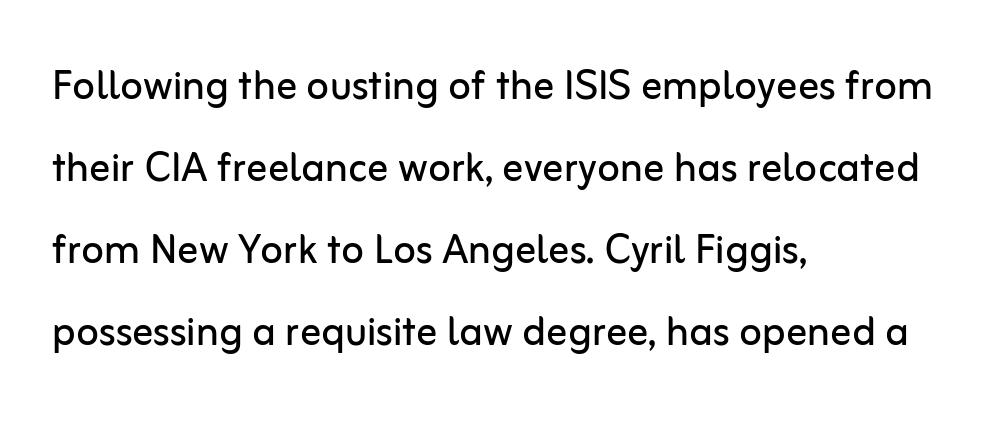
Q: Is the text bold? A: No.
Q: Is the text italic (slanted)? A: No, it is upright.
Q: Is the typeface a serif or a sans-serif typeface? A: Sans-serif.
Q: Is the text underlined? A: No.
Q: How is the paragraph aligned? A: Left-aligned.
Q: Is the spacing between letters normal or unusually wide? A: Normal.
Q: Is the spacing between lines tight, normal or loose? A: Normal.
Q: Width (condensed, normal, or wide)? A: Normal.
Q: Stroke contrast? A: Low.
Q: x-height? A: Medium.
Q: Monospaced? A: No.
